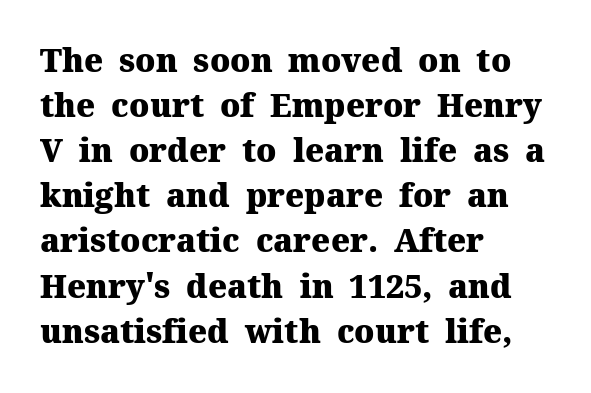
{"serif": "yes", "italic": "no", "bold": "yes", "weight": "heavy", "width": "normal", "stroke_contrast": "medium", "x_height": "medium", "monospaced": "no", "underline": "no", "align": "left", "line_spacing": "normal", "line_spacing_ratio": 1.41, "letter_spacing": "normal", "letter_spacing_em": 0.0, "glyph_px": 32}
